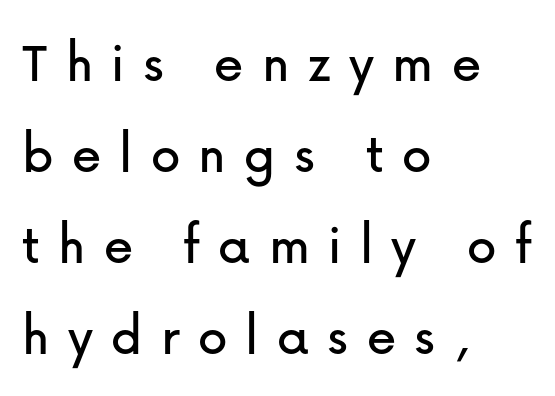
Q: Is the text italic (slanted)? A: No, it is upright.
Q: Is the typeface a serif or a sans-serif typeface? A: Sans-serif.
Q: Is the text underlined? A: No.
Q: How is the paragraph aligned? A: Left-aligned.
Q: Is the spacing between letters normal or unusually wide? A: Unusually wide.
Q: Is the spacing between lines tight, normal or loose? A: Normal.
Q: Width (condensed, normal, or wide)? A: Normal.
Q: Stroke contrast? A: Low.
Q: x-height? A: Medium.
Q: Monospaced? A: No.
